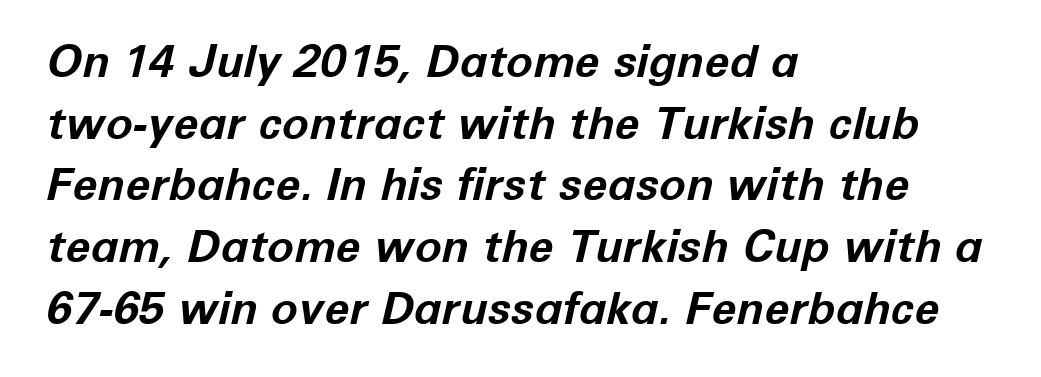
The image shows 45 px bold type, italic (leaning right); set left-aligned, normal line spacing (1.37x), normal letter spacing, not underlined; low stroke contrast and a medium x-height.
